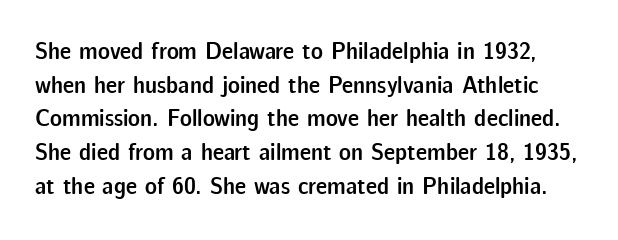
{"italic": "no", "bold": "semi", "underline": "no", "line_spacing": "normal", "line_spacing_ratio": 1.35, "letter_spacing": "normal", "letter_spacing_em": 0.0, "glyph_px": 25}
